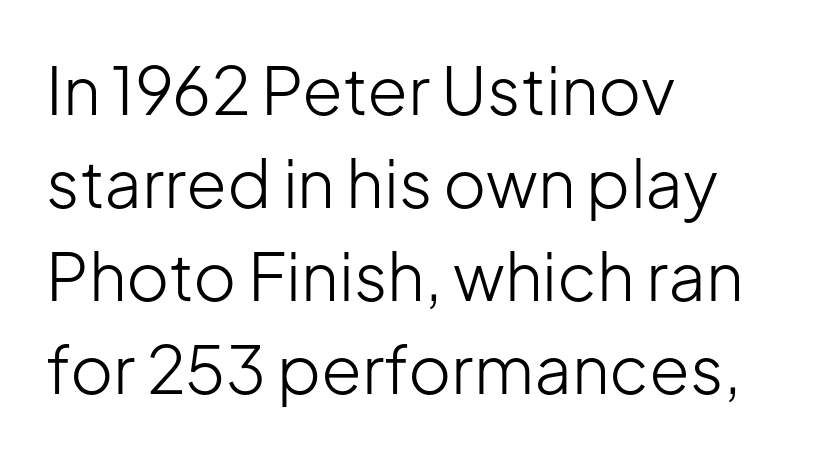
Q: Is the text bold? A: No.
Q: Is the text italic (slanted)? A: No, it is upright.
Q: Is the typeface a serif or a sans-serif typeface? A: Sans-serif.
Q: Is the text underlined? A: No.
Q: How is the paragraph aligned? A: Left-aligned.
Q: Is the spacing between letters normal or unusually wide? A: Normal.
Q: Is the spacing between lines tight, normal or loose? A: Normal.
Q: Width (condensed, normal, or wide)? A: Normal.
Q: Stroke contrast? A: Low.
Q: x-height? A: Medium.
Q: Monospaced? A: No.
